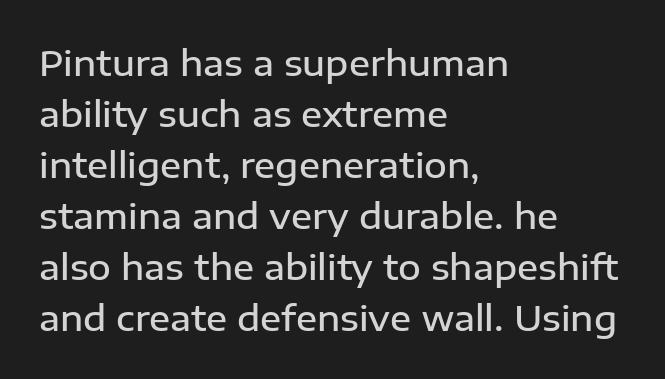
{"serif": "no", "italic": "no", "bold": "semi", "weight": "semibold", "width": "normal", "stroke_contrast": "low", "x_height": "medium", "monospaced": "no", "underline": "no", "align": "left", "line_spacing": "normal", "line_spacing_ratio": 1.46, "letter_spacing": "normal", "letter_spacing_em": 0.0, "glyph_px": 35}
